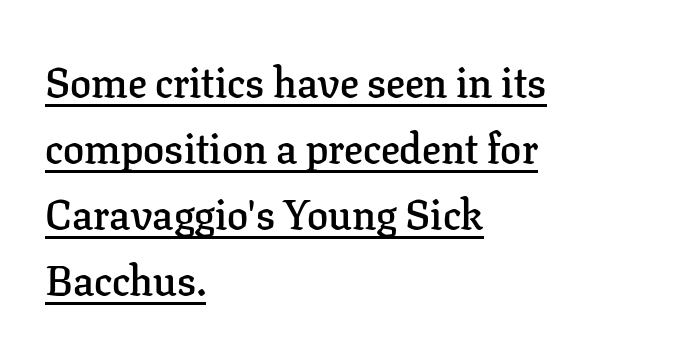
Q: Is the text bold? A: Semi-bold.
Q: Is the text italic (slanted)? A: No, it is upright.
Q: Is the typeface a serif or a sans-serif typeface? A: Serif.
Q: Is the text underlined? A: Yes.
Q: How is the paragraph aligned? A: Left-aligned.
Q: Is the spacing between letters normal or unusually wide? A: Normal.
Q: Is the spacing between lines tight, normal or loose? A: Normal.
Q: Width (condensed, normal, or wide)? A: Normal.
Q: Stroke contrast? A: Low.
Q: x-height? A: Medium.
Q: Monospaced? A: No.
